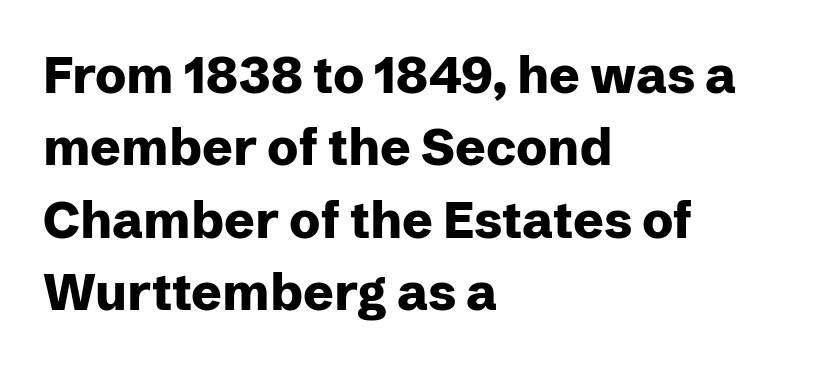
The image shows 51 px heavy sans-serif type, upright; set left-aligned, normal line spacing (1.42x), normal letter spacing, not underlined; low stroke contrast and a medium x-height.
